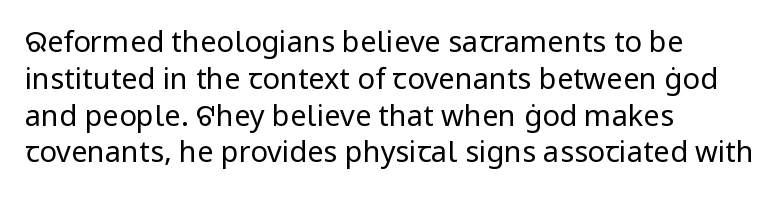
Q: Is the text bold? A: No.
Q: Is the text italic (slanted)? A: No, it is upright.
Q: Is the typeface a serif or a sans-serif typeface? A: Sans-serif.
Q: Is the text underlined? A: No.
Q: How is the paragraph aligned? A: Left-aligned.
Q: Is the spacing between letters normal or unusually wide? A: Normal.
Q: Is the spacing between lines tight, normal or loose? A: Normal.
Q: Width (condensed, normal, or wide)? A: Normal.
Q: Stroke contrast? A: Low.
Q: x-height? A: Medium.
Q: Monospaced? A: No.
